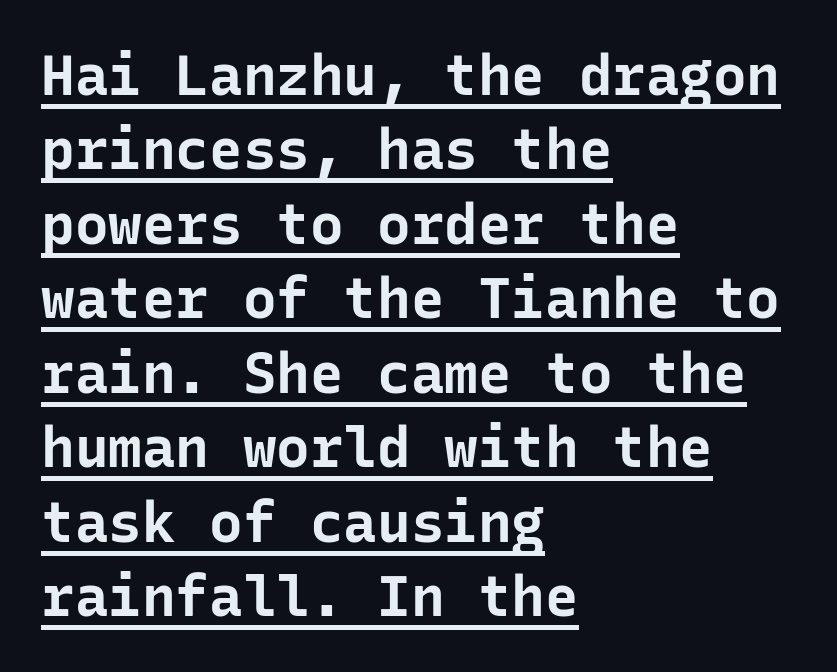
Does the leading feel generous? No, just average. Observe the ordinary spacing: letters are neighbours, not strangers. Monospaced: the letters line up in strict vertical columns. Characters remain perfectly vertical along every line.
